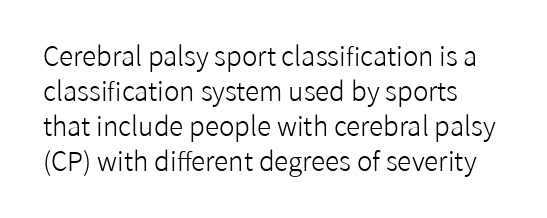
{"italic": "no", "bold": "no", "underline": "no", "line_spacing": "normal", "line_spacing_ratio": 1.34, "letter_spacing": "normal", "letter_spacing_em": 0.0, "glyph_px": 26}
